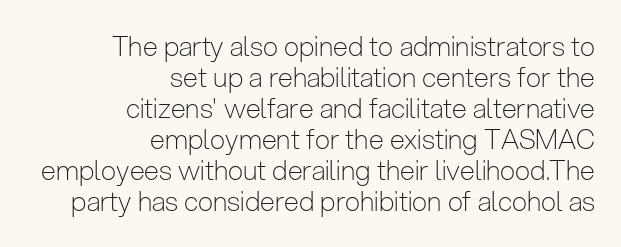
Q: Is the text bold? A: No.
Q: Is the text italic (slanted)? A: No, it is upright.
Q: Is the text underlined? A: No.
Q: How is the paragraph aligned? A: Right-aligned.
Q: Is the spacing between letters normal or unusually wide? A: Normal.
Q: Is the spacing between lines tight, normal or loose? A: Tight.
